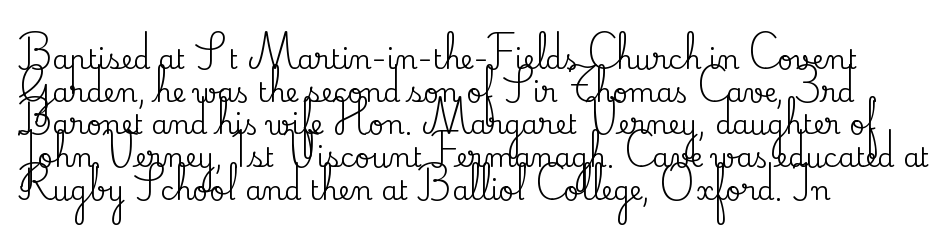
{"italic": "no", "underline": "no", "align": "left", "line_spacing_ratio": 1.21, "letter_spacing": "normal", "letter_spacing_em": 0.0, "glyph_px": 27}
